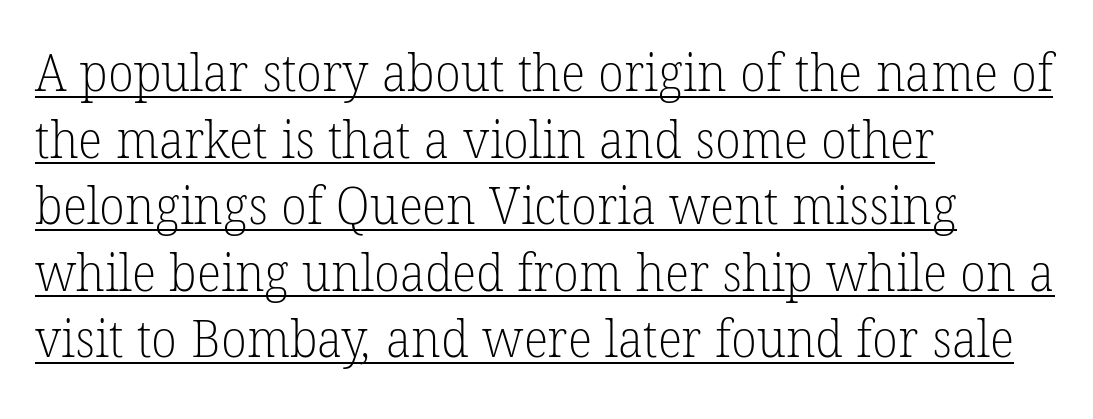
Line spacing here is normal. The paragraph shown leans on its left margin. These lines are rendered in a variable-pitch font. Observe the ordinary spacing: letters are neighbours, not strangers. Glance below the letters and you will spot a drawn line.
